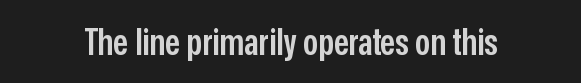
Q: Is the text bold? A: Semi-bold.
Q: Is the text italic (slanted)? A: No, it is upright.
Q: Is the typeface a serif or a sans-serif typeface? A: Sans-serif.
Q: Is the text underlined? A: No.
Q: Is the spacing between letters normal or unusually wide? A: Normal.
Q: Width (condensed, normal, or wide)? A: Condensed.
Q: Stroke contrast? A: Low.
Q: x-height? A: Medium.
Q: Monospaced? A: No.
